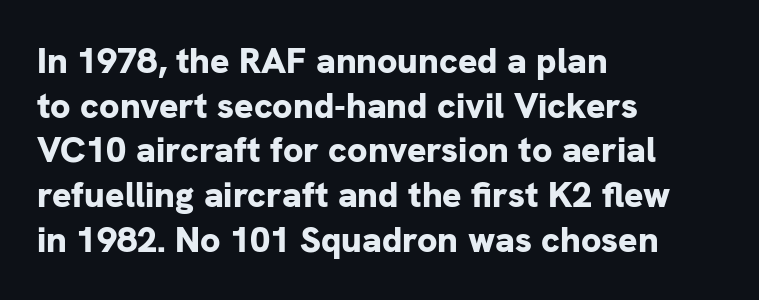
This sample uses plain, unmodified letter spacing. Horizontal alignment here is leftward, the default for most running prose. Varying glyph widths throughout — classic text-font behaviour. The gap between lines stays unmarked. Tall strokes in this sample are plumb rather than angled.
